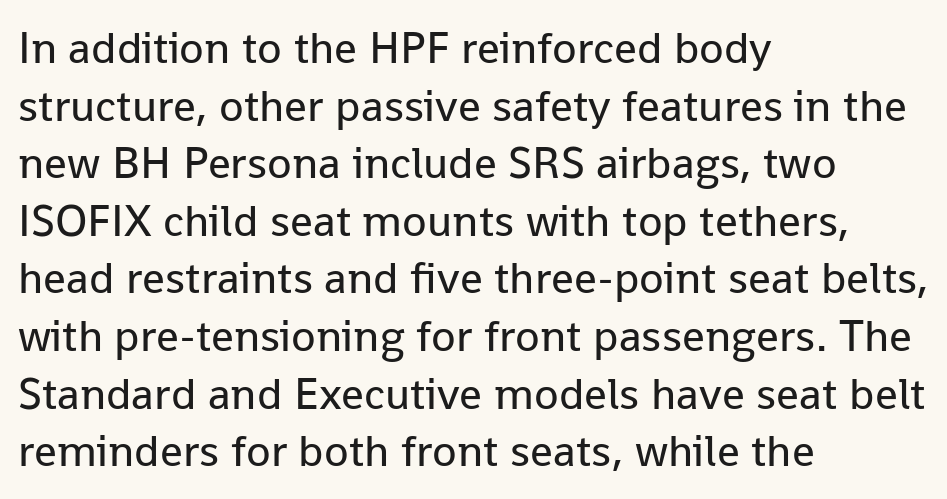
Q: Is the text bold? A: No.
Q: Is the text italic (slanted)? A: No, it is upright.
Q: Is the typeface a serif or a sans-serif typeface? A: Sans-serif.
Q: Is the text underlined? A: No.
Q: How is the paragraph aligned? A: Left-aligned.
Q: Is the spacing between letters normal or unusually wide? A: Normal.
Q: Is the spacing between lines tight, normal or loose? A: Normal.
Q: Width (condensed, normal, or wide)? A: Normal.
Q: Stroke contrast? A: Low.
Q: x-height? A: Medium.
Q: Monospaced? A: No.
